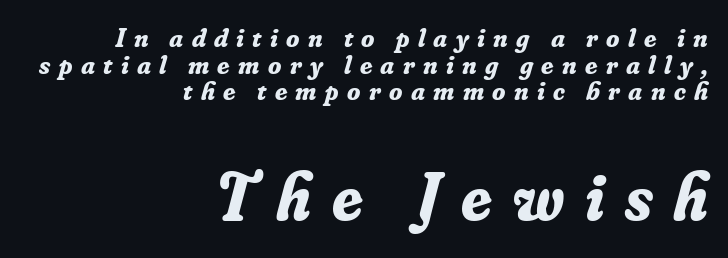
The image shows 67 px bold serif type, italic (leaning right); set right-aligned, tight line spacing (0.99x), unusually wide letter spacing (+0.31 em), not underlined; the second (bottom) block is 2.48x larger; low stroke contrast and a small x-height.
